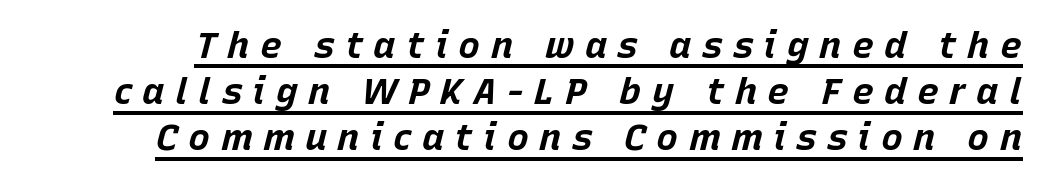
Students, note that the glyphs here are deliberately spaced far apart. The rendering applies a slant to the glyphs. Underlining? Definitely there. Chunky letters — that's bold for sure. Do the characters align in a grid? No, the font is proportional. Students, observe: this is what conventionally led text looks like.
